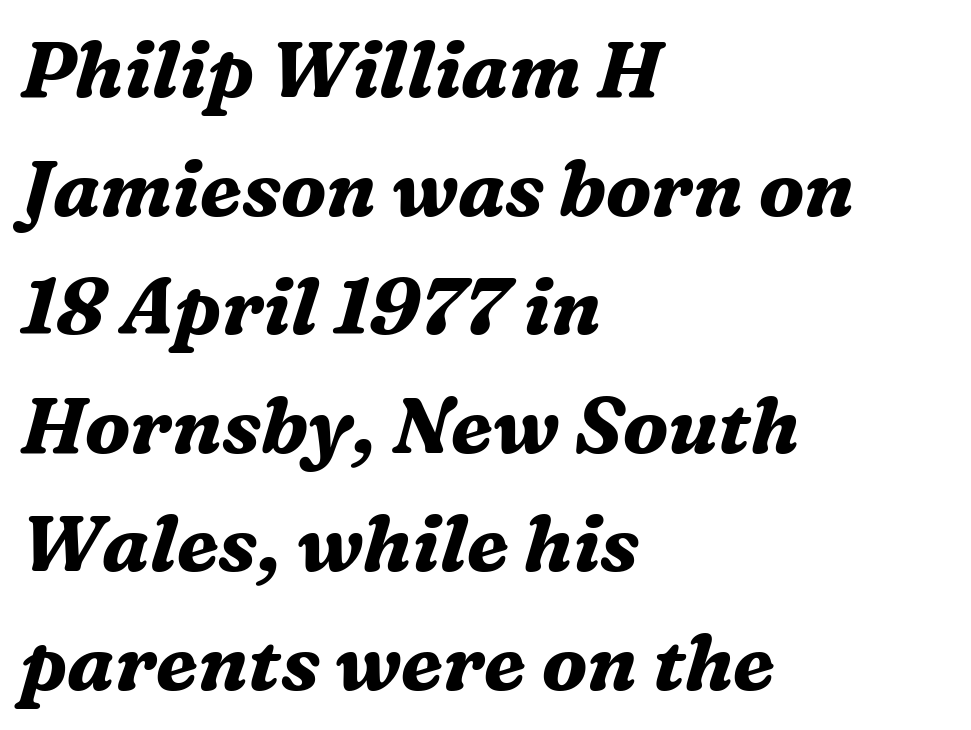
The image shows 78 px bold serif type, italic (leaning right); set left-aligned, normal line spacing (1.52x), normal letter spacing, not underlined; medium stroke contrast and a medium x-height.
